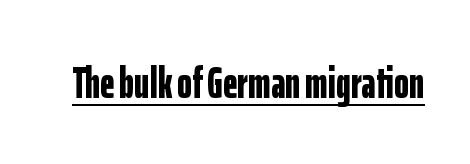
Q: Is the text bold? A: Yes.
Q: Is the text italic (slanted)? A: No, it is upright.
Q: Is the typeface a serif or a sans-serif typeface? A: Sans-serif.
Q: Is the text underlined? A: Yes.
Q: Is the spacing between letters normal or unusually wide? A: Normal.
Q: Width (condensed, normal, or wide)? A: Condensed.
Q: Stroke contrast? A: Low.
Q: x-height? A: Medium.
Q: Monospaced? A: No.
